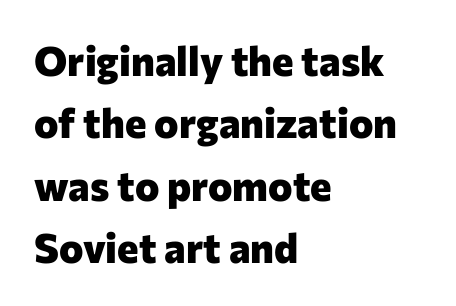
{"serif": "no", "italic": "no", "bold": "yes", "weight": "heavy", "width": "normal", "stroke_contrast": "low", "x_height": "medium", "monospaced": "no", "underline": "no", "align": "left", "line_spacing": "normal", "line_spacing_ratio": 1.52, "letter_spacing": "normal", "letter_spacing_em": 0.0, "glyph_px": 41}
